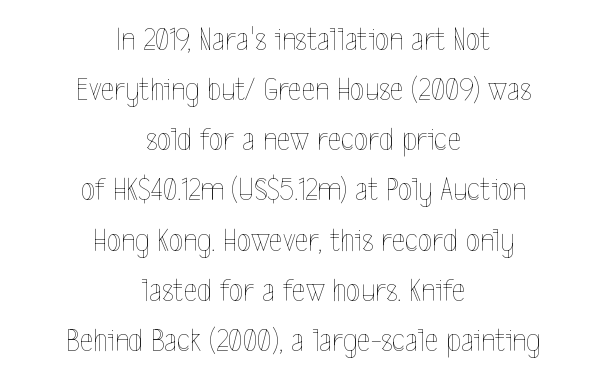
The image shows 33 px thin, condensed type, upright; set centered, normal line spacing (1.52x), normal letter spacing, not underlined; a medium x-height.
